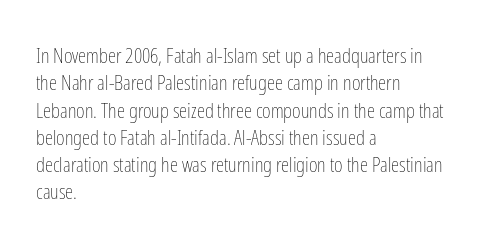
Q: Is the text bold? A: No.
Q: Is the text italic (slanted)? A: No, it is upright.
Q: Is the text underlined? A: No.
Q: How is the paragraph aligned? A: Left-aligned.
Q: Is the spacing between letters normal or unusually wide? A: Normal.
Q: Is the spacing between lines tight, normal or loose? A: Normal.
